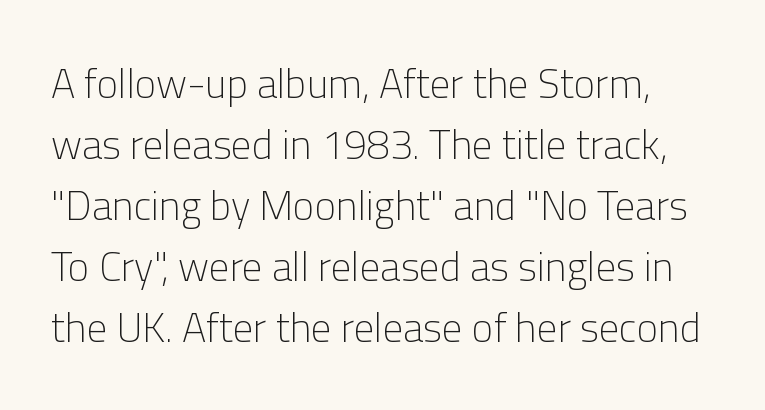
The image shows 41 px light sans-serif type, upright; set normal line spacing (1.49x), normal letter spacing, not underlined; low stroke contrast and a medium x-height.
